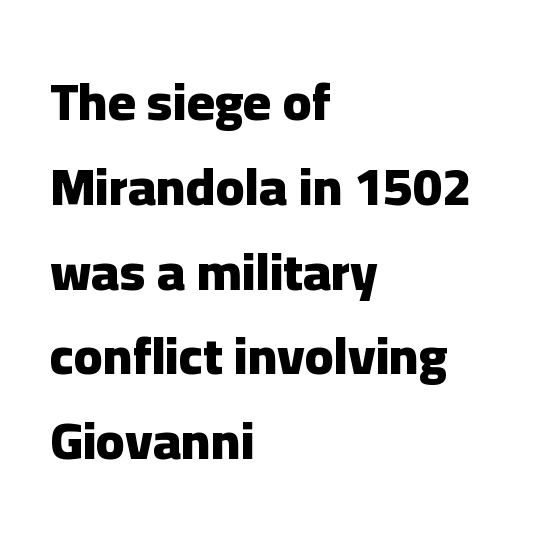
Q: Is the text bold? A: Yes.
Q: Is the text italic (slanted)? A: No, it is upright.
Q: Is the typeface a serif or a sans-serif typeface? A: Sans-serif.
Q: Is the text underlined? A: No.
Q: How is the paragraph aligned? A: Left-aligned.
Q: Is the spacing between letters normal or unusually wide? A: Normal.
Q: Is the spacing between lines tight, normal or loose? A: Normal.
Q: Width (condensed, normal, or wide)? A: Normal.
Q: Stroke contrast? A: Low.
Q: x-height? A: Medium.
Q: Monospaced? A: No.
